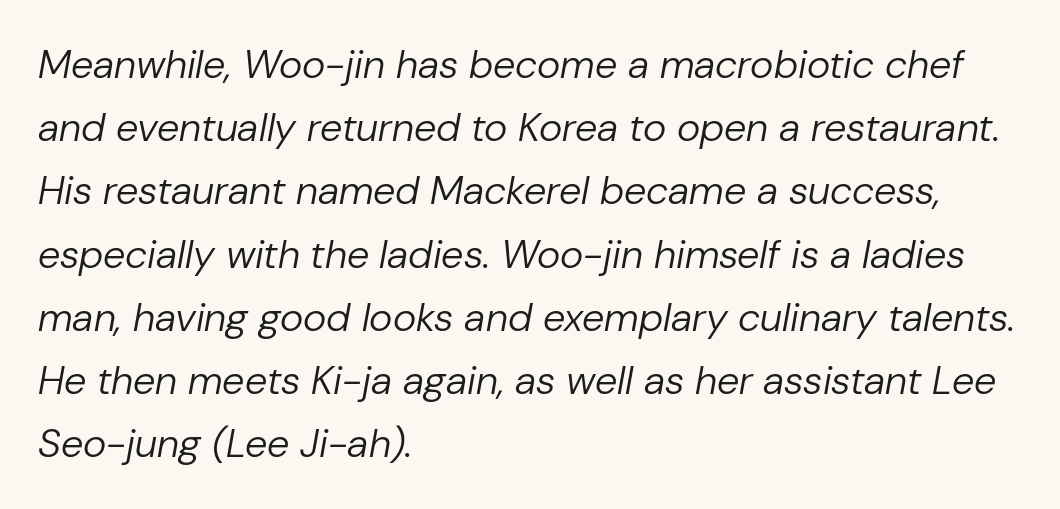
Q: Is the text bold? A: No.
Q: Is the text italic (slanted)? A: Yes, it leans right by about 10 degrees.
Q: Is the text underlined? A: No.
Q: How is the paragraph aligned? A: Left-aligned.
Q: Is the spacing between letters normal or unusually wide? A: Normal.
Q: Is the spacing between lines tight, normal or loose? A: Normal.
Q: Width (condensed, normal, or wide)? A: Normal.
Q: Stroke contrast? A: Low.
Q: x-height? A: Medium.
Q: Monospaced? A: No.
